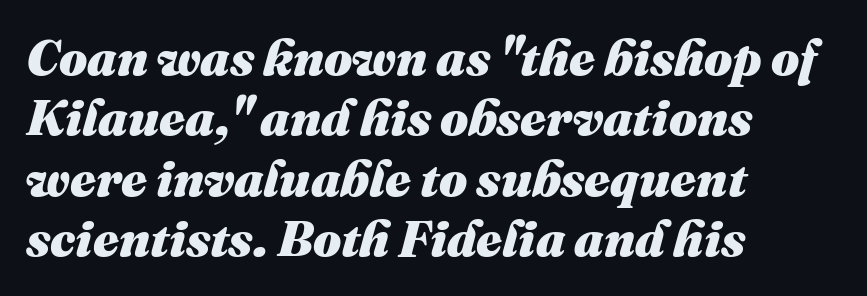
You could not count columns in this text — the font is proportionally spaced. Is the letter spacing exaggerated? No — it looks like the ordinary default. The whole block is typeset with a tilt. Compared with an ordinary text face, these strokes are far heavier — a full bold. Decoration check: the copy has no underline.
